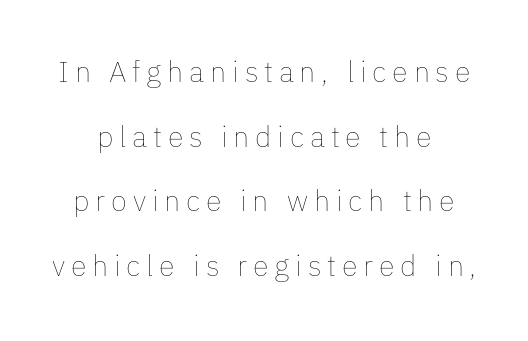
Q: Is the text bold? A: No.
Q: Is the text italic (slanted)? A: No, it is upright.
Q: Is the text underlined? A: No.
Q: How is the paragraph aligned? A: Centered.
Q: Is the spacing between letters normal or unusually wide? A: Unusually wide.
Q: Is the spacing between lines tight, normal or loose? A: Loose.
Q: Width (condensed, normal, or wide)? A: Normal.
Q: Stroke contrast? A: Low.
Q: x-height? A: Medium.
Q: Monospaced? A: No.
